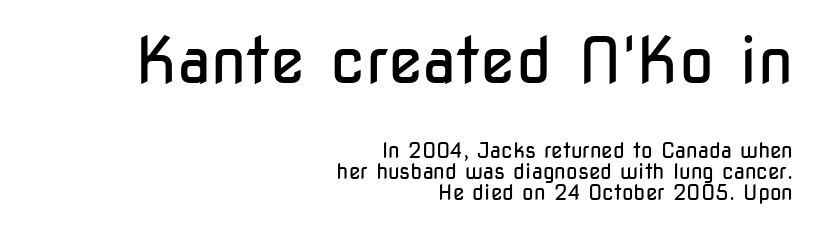
{"serif": "no", "italic": "no", "bold": "no", "weight": "regular", "width": "condensed", "stroke_contrast": "low", "x_height": "medium", "monospaced": "no", "underline": "no", "align": "right", "line_spacing": "tight", "line_spacing_ratio": 1.01, "letter_spacing": "normal", "letter_spacing_em": 0.0, "larger_block": "first", "size_ratio": 3.05, "glyph_px": 64}
